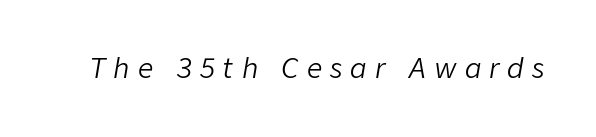
Type without underlining. Weight class: somewhere from thin through regular. There's an unmistakable incline to the writing here. Students, note that the glyphs here are deliberately spaced far apart.
